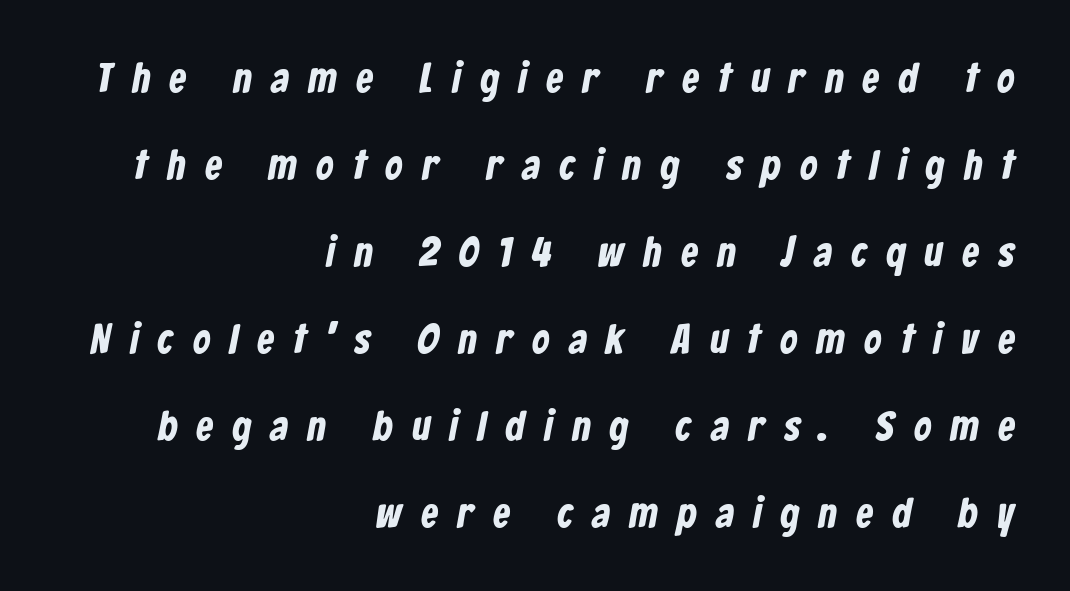
The image shows 42 px condensed sans-serif type; set right-aligned, loose line spacing (2.07x), unusually wide letter spacing (+0.47 em), not underlined; low stroke contrast and a medium x-height.
